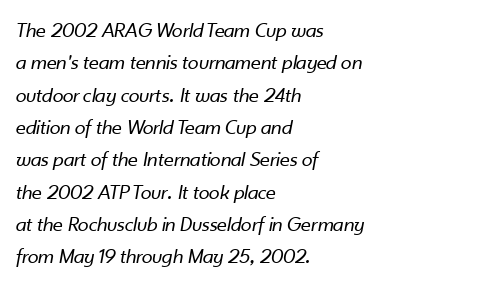
Q: Is the text bold? A: No.
Q: Is the text italic (slanted)? A: Yes, it leans right by about 10 degrees.
Q: Is the text underlined? A: No.
Q: How is the paragraph aligned? A: Left-aligned.
Q: Is the spacing between letters normal or unusually wide? A: Normal.
Q: Is the spacing between lines tight, normal or loose? A: Normal.
